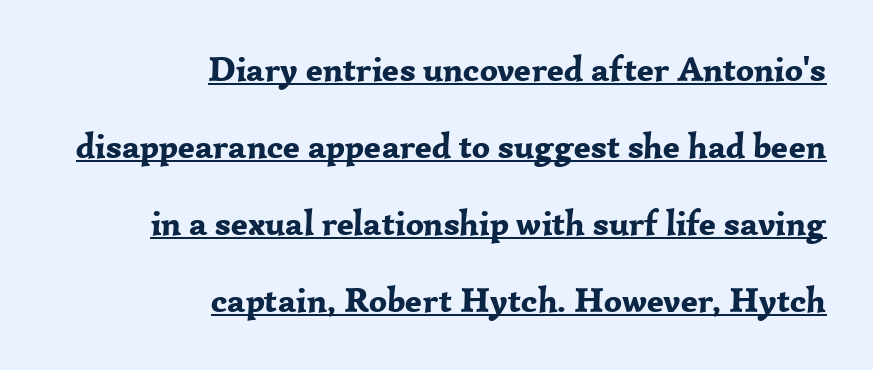
The image shows 35 px bold serif type, upright; set right-aligned, loose line spacing (2.2x), normal letter spacing, underlined; low stroke contrast and a medium x-height.
